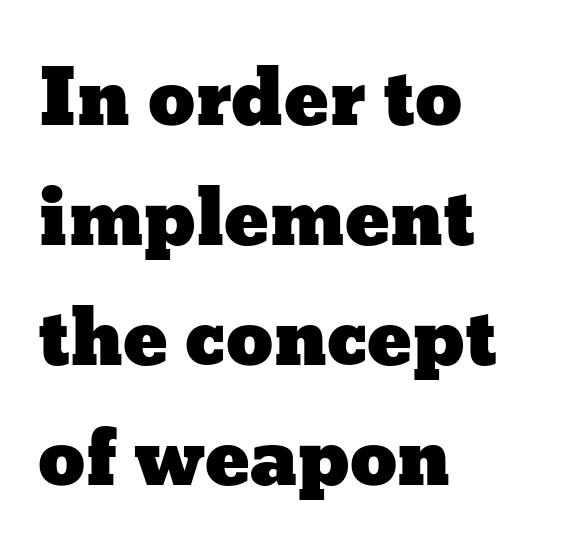
The image shows 75 px wide type, upright; set left-aligned, normal line spacing (1.6x), normal letter spacing, not underlined; low stroke contrast and a medium x-height.
